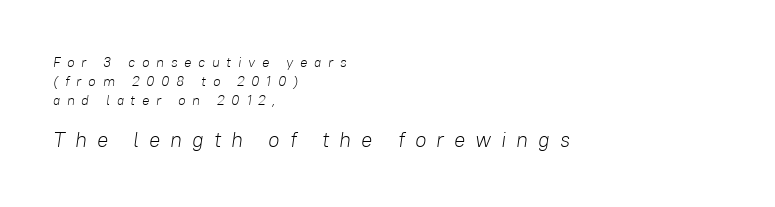
Q: Is the text bold? A: No.
Q: Is the text italic (slanted)? A: Yes, it leans right by about 8 degrees.
Q: Is the text underlined? A: No.
Q: How is the paragraph aligned? A: Left-aligned.
Q: Is the spacing between letters normal or unusually wide? A: Unusually wide.
Q: Is the spacing between lines tight, normal or loose? A: Normal.
Q: Which block of text is set in a larger size, the first (top) or the second (bottom)? A: The second (bottom) one.
